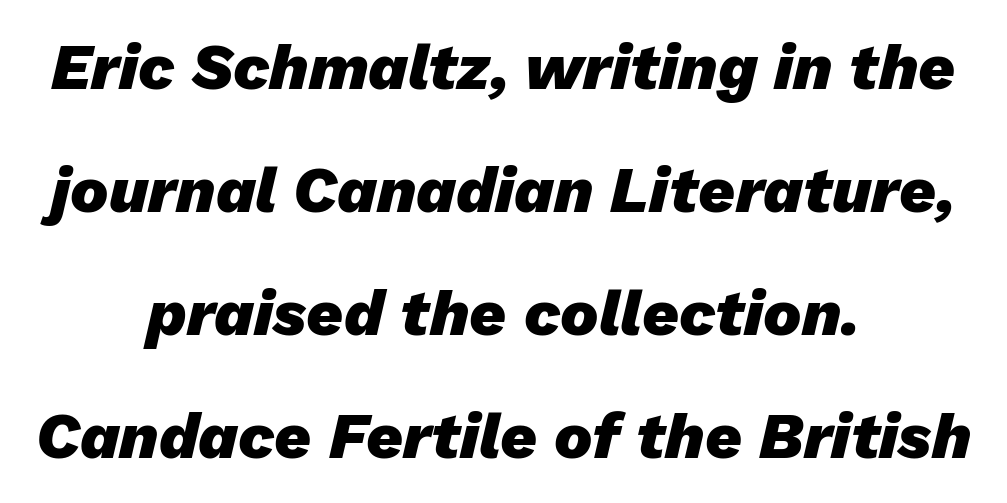
Underline: absent. This sample uses plain, unmodified letter spacing. The designer dialed line spacing up above the default. The face used here is proportionally spaced, like ordinary book or web type. The typesetting leans heavy: a genuine bold.
